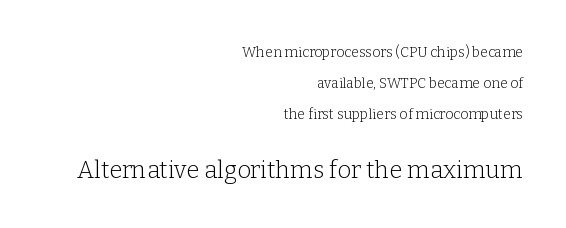
{"italic": "no", "bold": "no", "underline": "no", "align": "right", "line_spacing": "loose", "line_spacing_ratio": 2.2, "letter_spacing": "normal", "letter_spacing_em": 0.0, "larger_block": "second", "size_ratio": 1.71, "glyph_px": 24}
